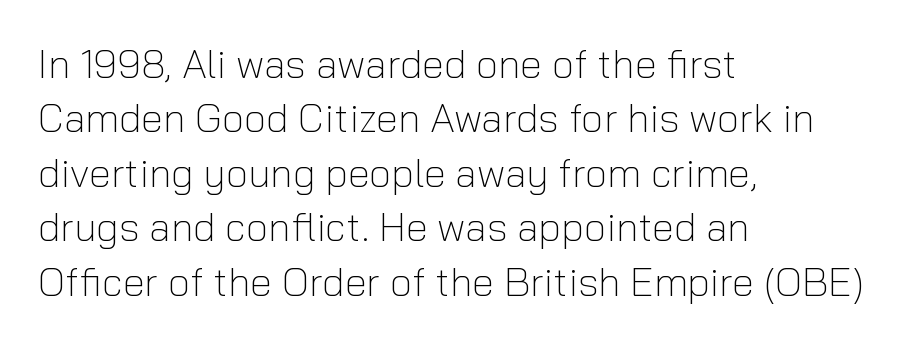
The image shows 40 px light sans-serif type, upright; set left-aligned, normal line spacing (1.36x), normal letter spacing, not underlined; low stroke contrast and a medium x-height.
